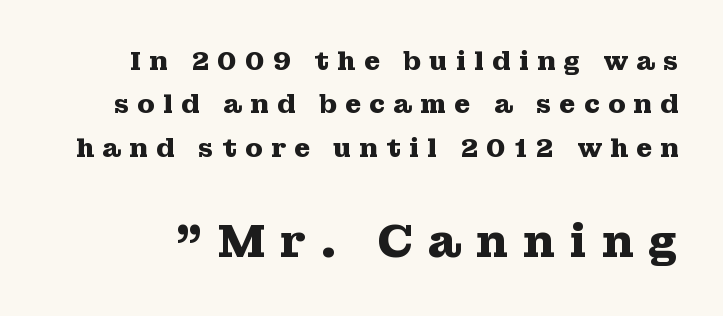
Q: Is the text bold? A: Yes.
Q: Is the text italic (slanted)? A: No, it is upright.
Q: Is the typeface a serif or a sans-serif typeface? A: Serif.
Q: Is the text underlined? A: No.
Q: Is the spacing between letters normal or unusually wide? A: Unusually wide.
Q: Is the spacing between lines tight, normal or loose? A: Normal.
Q: Which block of text is set in a larger size, the first (top) or the second (bottom)? A: The second (bottom) one.
Q: Width (condensed, normal, or wide)? A: Wide.
Q: Stroke contrast? A: Medium.
Q: x-height? A: Medium.
Q: Monospaced? A: No.
